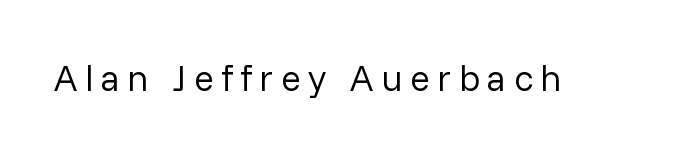
The image shows 37 px regular-weight sans-serif type, upright; set unusually wide letter spacing (+0.2 em), not underlined; low stroke contrast and a medium x-height.
